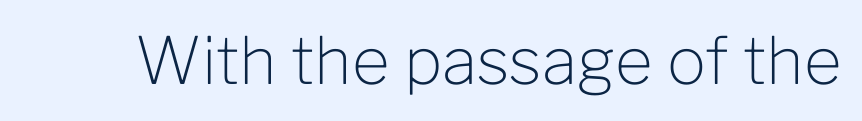
{"serif": "no", "italic": "no", "bold": "no", "weight": "light", "width": "normal", "stroke_contrast": "low", "x_height": "medium", "monospaced": "no", "underline": "no", "letter_spacing": "normal", "letter_spacing_em": 0.0, "glyph_px": 65}
